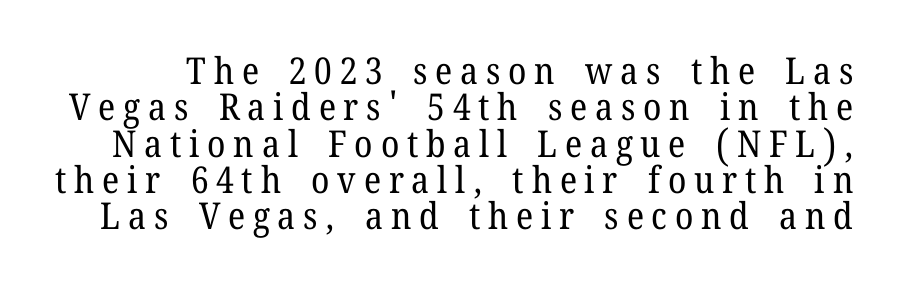
{"serif": "yes", "italic": "no", "bold": "no", "weight": "regular", "width": "normal", "stroke_contrast": "low", "x_height": "medium", "monospaced": "no", "underline": "no", "line_spacing": "tight", "line_spacing_ratio": 0.98, "letter_spacing": "wide", "letter_spacing_em": 0.21, "glyph_px": 37}
